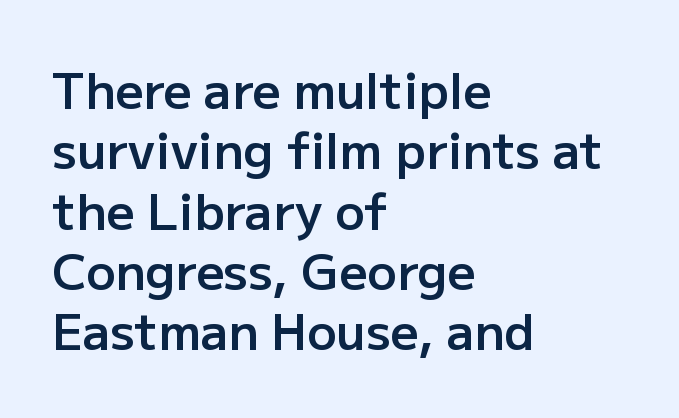
Type style note: lacks serifs. Character widths vary here, with narrow letters taking less room than wide ones. Just letters on the line, the space beneath them empty. The face used here is rendered with its standard letterfit.
